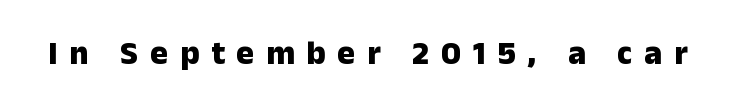
{"serif": "no", "italic": "no", "bold": "yes", "weight": "heavy", "width": "normal", "stroke_contrast": "low", "x_height": "medium", "monospaced": "no", "underline": "no", "letter_spacing": "wide", "letter_spacing_em": 0.36, "glyph_px": 33}
